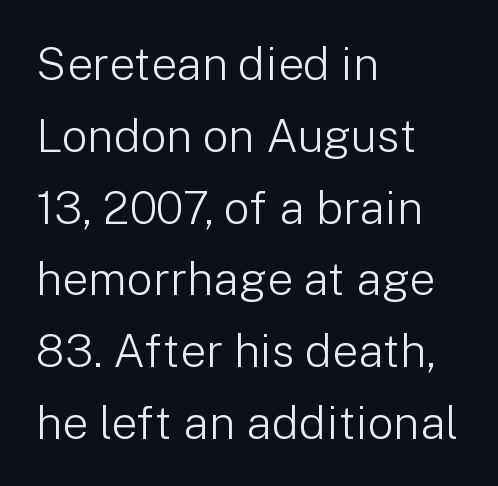
This sample has the flowing, uneven cadence of proportional lettering. Ascenders rise straight up at ninety degrees. The type is set solid horizontally, with unmodified tracking. Classification — sans serif. Does the copy run flush right? No — it runs flush left. Successive baselines arrive at the customary interval.
